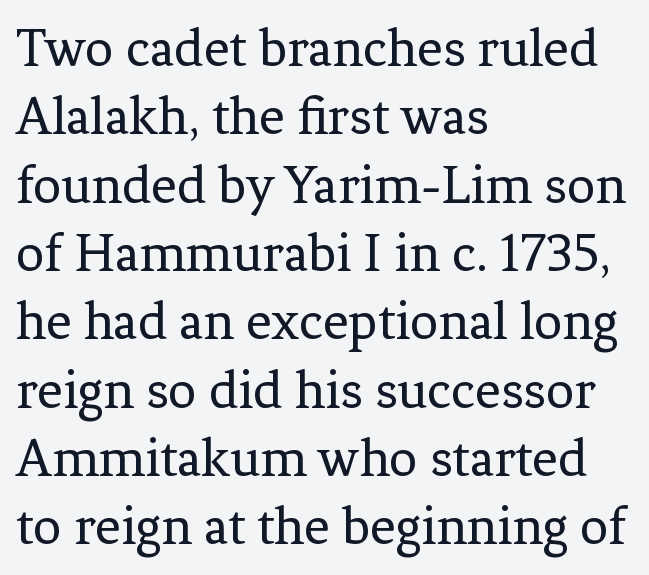
{"serif": "yes", "italic": "no", "bold": "no", "weight": "regular", "width": "normal", "stroke_contrast": "low", "x_height": "medium", "monospaced": "no", "underline": "no", "align": "left", "line_spacing_ratio": 1.22, "letter_spacing": "normal", "letter_spacing_em": 0.0, "glyph_px": 56}
